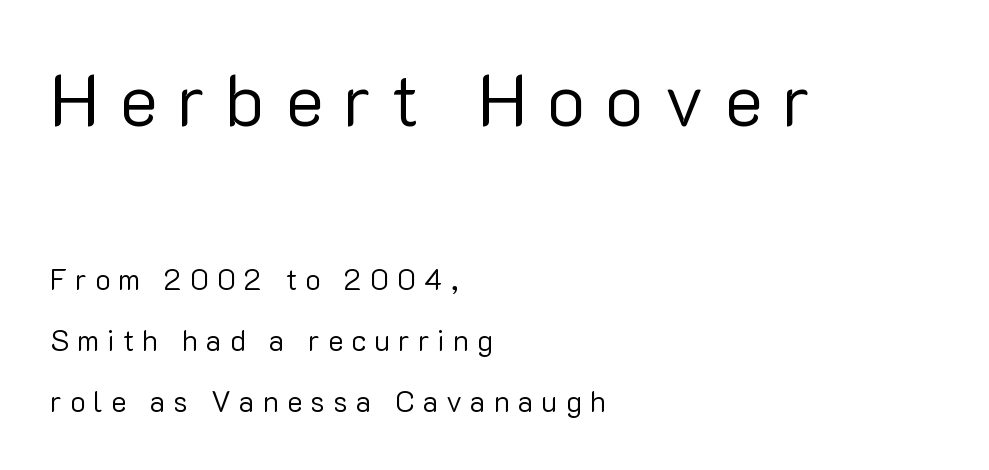
The image shows 72 px regular-weight sans-serif type, upright; set left-aligned, loose line spacing (2.1x), unusually wide letter spacing (+0.28 em), not underlined; the first (top) block is 2.48x larger; low stroke contrast and a medium x-height.
